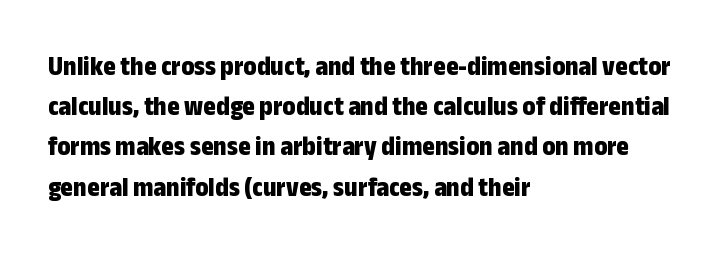
Q: Is the text bold? A: Yes.
Q: Is the text italic (slanted)? A: No, it is upright.
Q: Is the text underlined? A: No.
Q: How is the paragraph aligned? A: Left-aligned.
Q: Is the spacing between letters normal or unusually wide? A: Normal.
Q: Is the spacing between lines tight, normal or loose? A: Normal.
